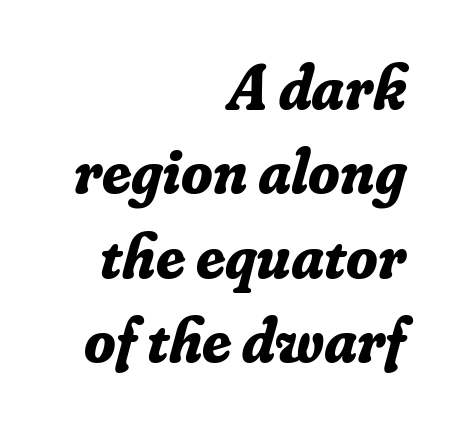
{"serif": "yes", "italic": "yes", "lean": "right", "slant_degrees": 16, "bold": "yes", "weight": "bold", "width": "normal", "stroke_contrast": "low", "x_height": "small", "monospaced": "no", "underline": "no", "align": "right", "line_spacing": "normal", "line_spacing_ratio": 1.32, "letter_spacing": "normal", "letter_spacing_em": 0.0, "glyph_px": 64}
